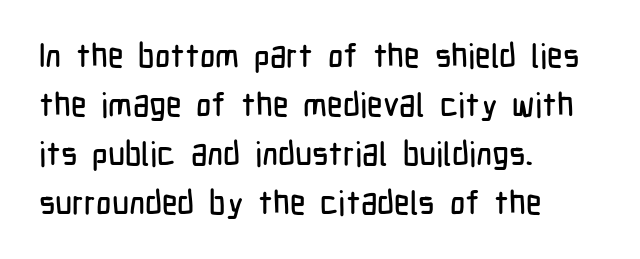
Q: Is the text italic (slanted)? A: No, it is upright.
Q: Is the typeface a serif or a sans-serif typeface? A: Sans-serif.
Q: Is the text underlined? A: No.
Q: How is the paragraph aligned? A: Left-aligned.
Q: Is the spacing between letters normal or unusually wide? A: Normal.
Q: Is the spacing between lines tight, normal or loose? A: Normal.
Q: Width (condensed, normal, or wide)? A: Condensed.
Q: Stroke contrast? A: Low.
Q: x-height? A: Medium.
Q: Monospaced? A: No.
